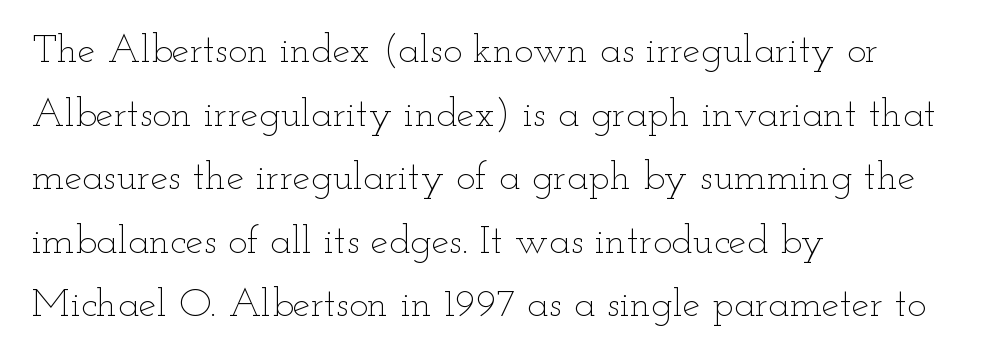
The image shows 40 px thin, wide type, upright; set left-aligned, normal line spacing (1.59x), normal letter spacing, not underlined; low stroke contrast and a small x-height.
